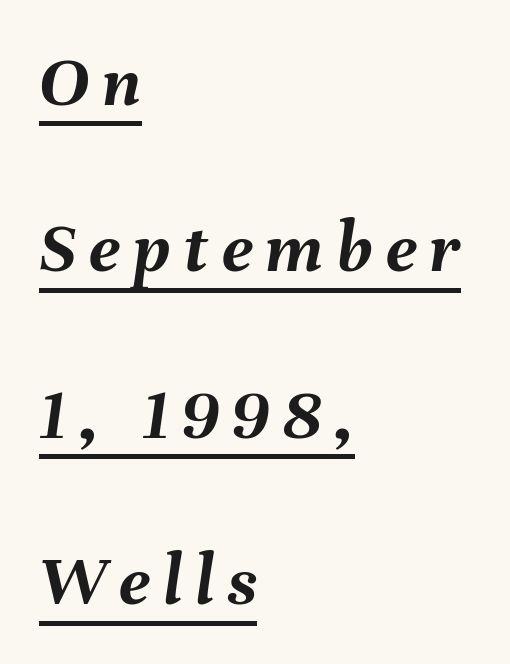
The image shows 74 px semibold type, italic (leaning right); set left-aligned, loose line spacing (2.25x), underlined; medium stroke contrast and a medium x-height.
